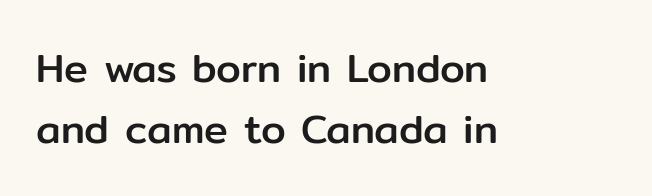
This sample uses plain, unmodified letter spacing. Stroke terminals: plain, sans-serif. Whoever set this chose a conventional vertical rhythm. In terms of posture, this sample is upright.
